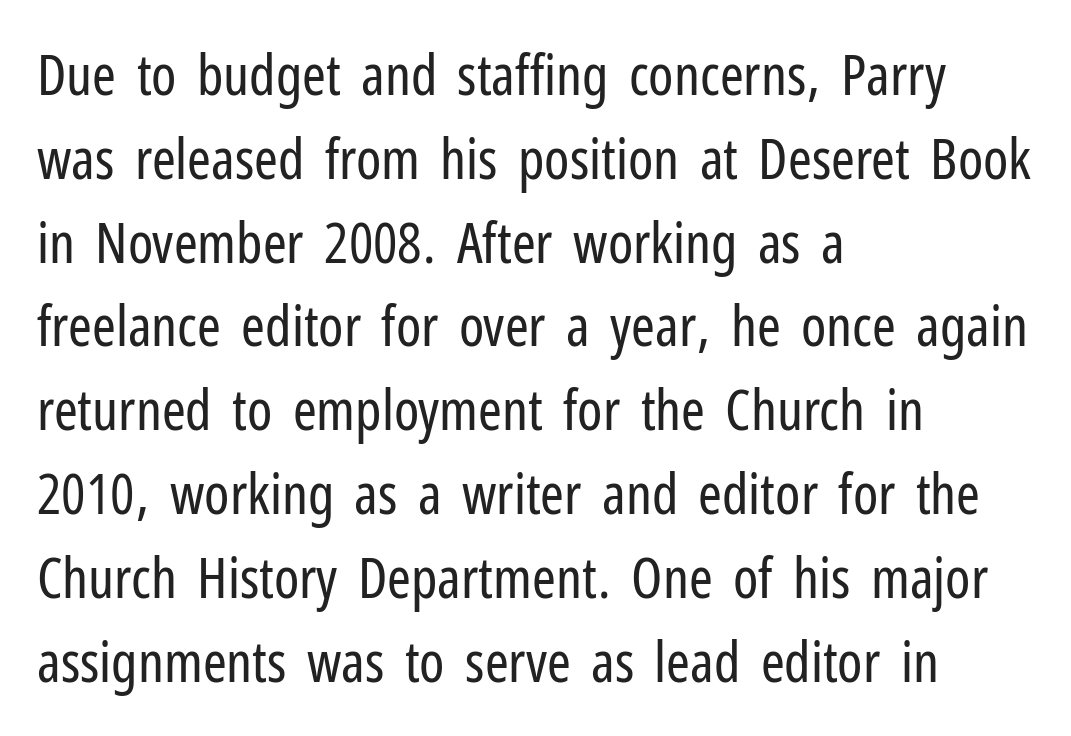
The image shows 57 px regular-weight, condensed sans-serif type, upright; set left-aligned, normal line spacing (1.47x), normal letter spacing, not underlined; low stroke contrast and a medium x-height.
